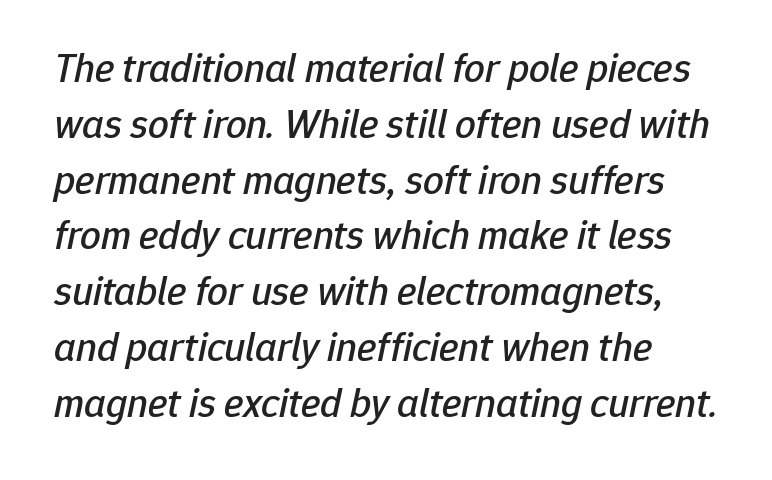
The image shows 41 px text type, italic (leaning right); set normal line spacing (1.36x), normal letter spacing, not underlined; low stroke contrast and a medium x-height.
